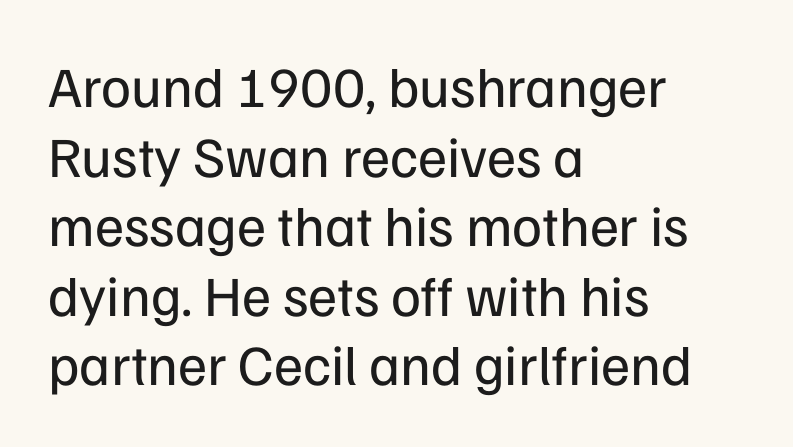
{"serif": "no", "italic": "no", "bold": "no", "weight": "regular", "width": "normal", "stroke_contrast": "low", "x_height": "medium", "monospaced": "no", "underline": "no", "align": "left", "line_spacing_ratio": 1.22, "letter_spacing": "normal", "letter_spacing_em": 0.0, "glyph_px": 57}
